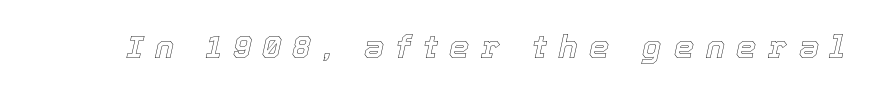
The image shows 32 px text type, italic (leaning right); set unusually wide letter spacing (+0.37 em), not underlined; a medium x-height.
